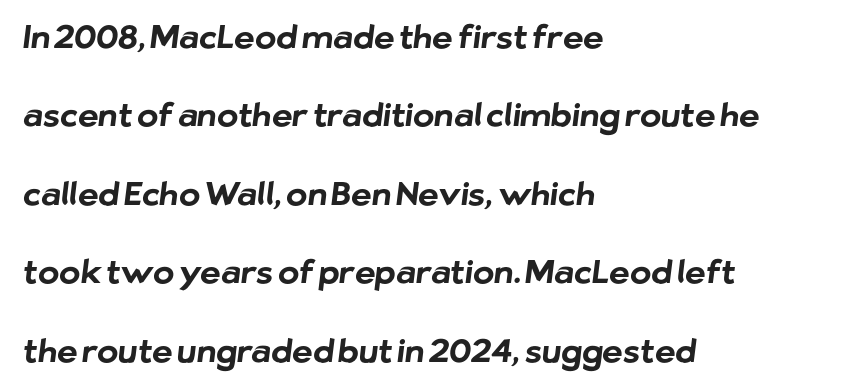
The image shows 32 px bold sans-serif type; set left-aligned, loose line spacing (2.45x), normal letter spacing, not underlined; low stroke contrast and a medium x-height.
